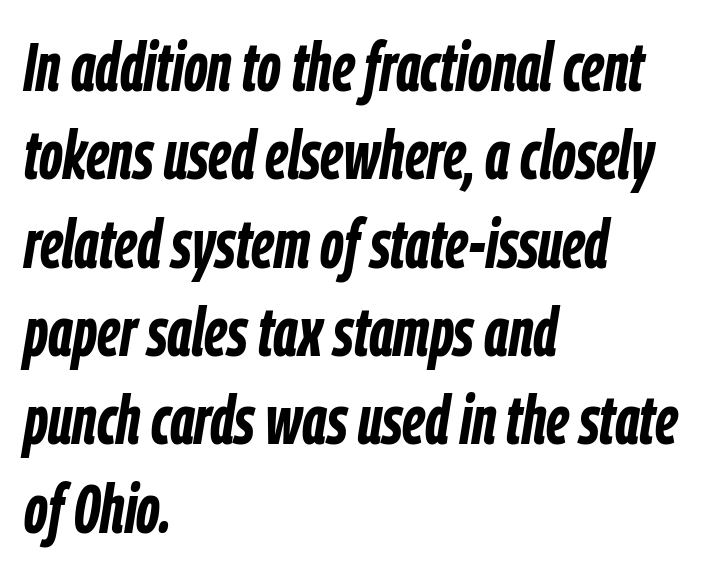
Q: Is the text bold? A: Yes.
Q: Is the text italic (slanted)? A: Yes, it leans right by about 9 degrees.
Q: Is the text underlined? A: No.
Q: How is the paragraph aligned? A: Left-aligned.
Q: Is the spacing between letters normal or unusually wide? A: Normal.
Q: Is the spacing between lines tight, normal or loose? A: Normal.
Q: Width (condensed, normal, or wide)? A: Condensed.
Q: Stroke contrast? A: Low.
Q: x-height? A: Medium.
Q: Monospaced? A: No.
